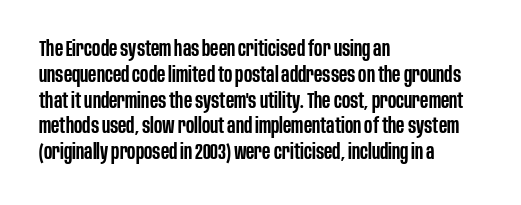
Q: Is the text bold? A: Semi-bold.
Q: Is the text italic (slanted)? A: No, it is upright.
Q: Is the text underlined? A: No.
Q: How is the paragraph aligned? A: Left-aligned.
Q: Is the spacing between letters normal or unusually wide? A: Normal.
